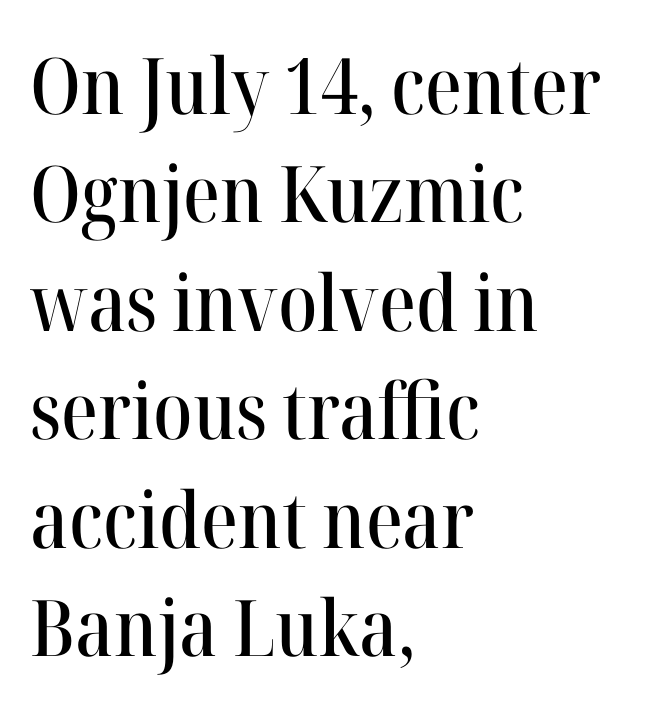
The image shows 78 px serif type, upright; set left-aligned, normal line spacing (1.39x), normal letter spacing, not underlined; high stroke contrast and a medium x-height.
